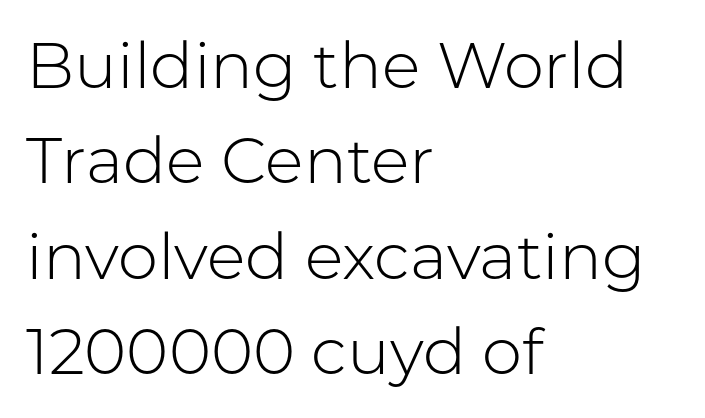
{"serif": "no", "italic": "no", "bold": "no", "weight": "light", "width": "normal", "stroke_contrast": "low", "x_height": "medium", "monospaced": "no", "underline": "no", "align": "left", "line_spacing": "normal", "line_spacing_ratio": 1.49, "letter_spacing": "normal", "letter_spacing_em": 0.0, "glyph_px": 64}
